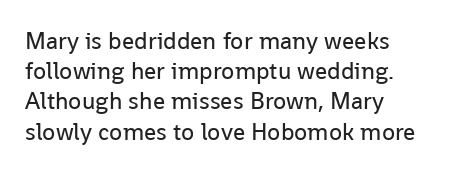
The weight would be labelled regular, book, light, or lighter still. Every stem runs plumb, perpendicular to the baseline. Descender tails drop into unmarked territory. One glance says typical: line gaps are just what's usual.
